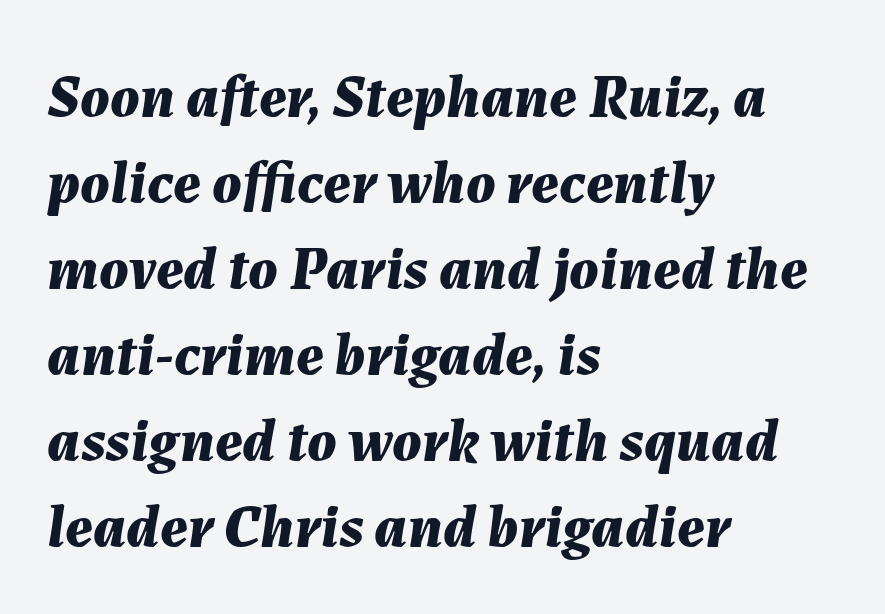
{"italic": "yes", "lean": "right", "slant_degrees": 7, "bold": "yes", "weight": "bold", "width": "normal", "stroke_contrast": "medium", "x_height": "medium", "monospaced": "no", "underline": "no", "align": "left", "line_spacing": "normal", "line_spacing_ratio": 1.41, "letter_spacing": "normal", "letter_spacing_em": 0.0, "glyph_px": 61}
